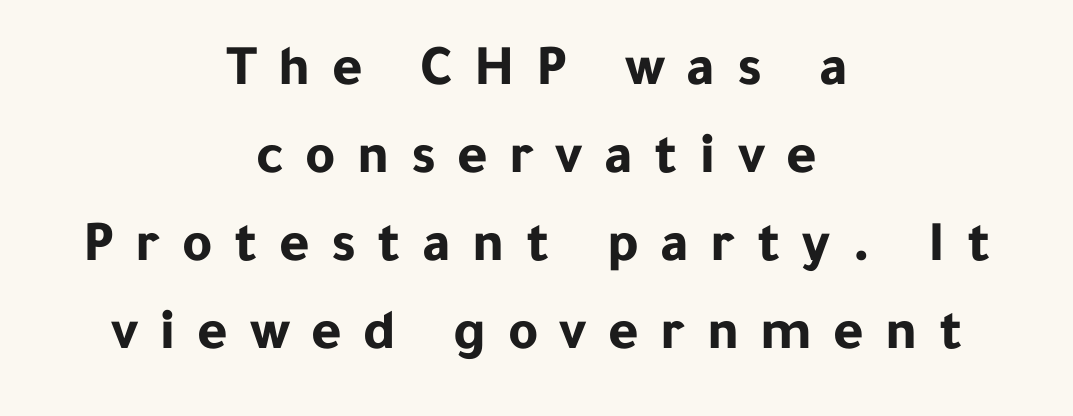
{"serif": "no", "italic": "no", "bold": "yes", "weight": "bold", "width": "normal", "stroke_contrast": "low", "x_height": "medium", "monospaced": "no", "underline": "no", "align": "center", "line_spacing": "normal", "line_spacing_ratio": 1.52, "letter_spacing": "wide", "letter_spacing_em": 0.37, "glyph_px": 58}
